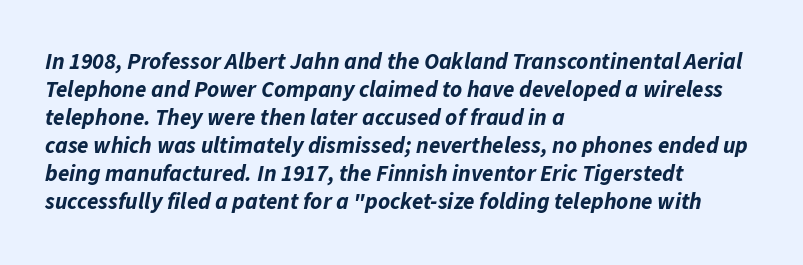
{"italic": "yes", "lean": "right", "slant_degrees": 11, "bold": "yes", "underline": "no", "align": "left", "line_spacing_ratio": 1.22, "letter_spacing": "normal", "letter_spacing_em": 0.0, "glyph_px": 23}
